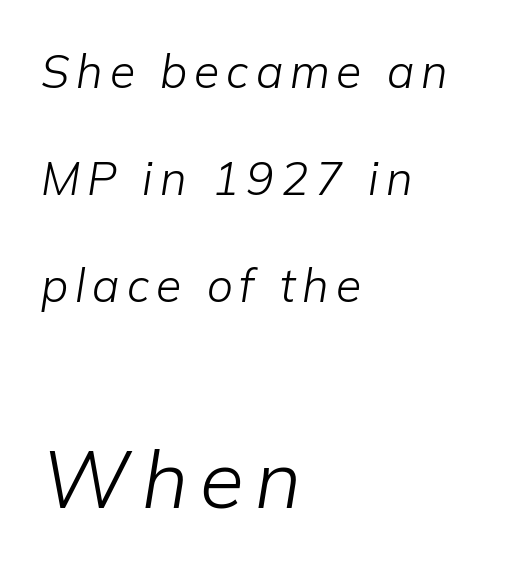
The image shows 80 px light type, italic (leaning right); set left-aligned, loose line spacing (2.33x), not underlined; the second (bottom) block is 1.74x larger; low stroke contrast and a medium x-height.
